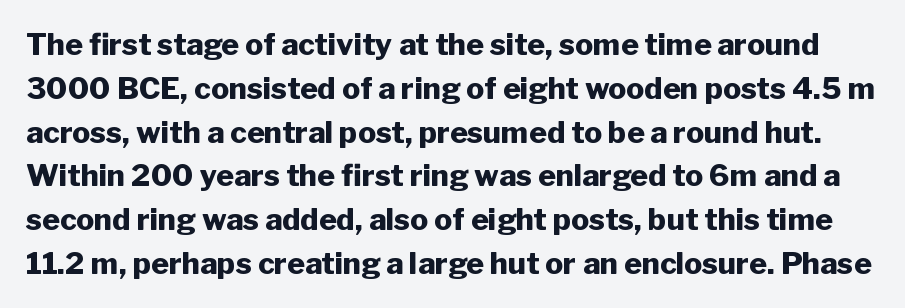
Pretty heavy lettering here — definitely bold. This sample uses plain, unmodified letter spacing. A normal amount of white space separates one row of letters from the next. Looks like regular typesetting: each glyph gets only the width it needs. The lettering holds an erect, upright posture throughout. Serifs: no, the terminals of the letterforms are clean.
